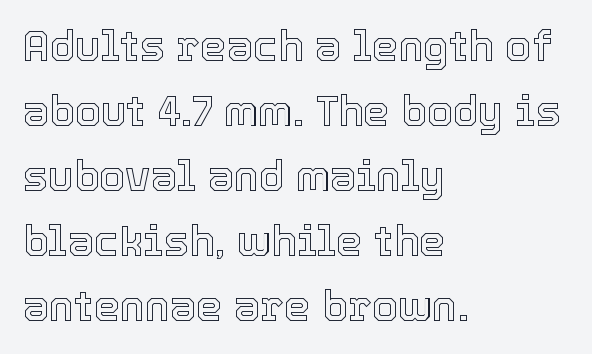
Q: Is the text italic (slanted)? A: No, it is upright.
Q: Is the text underlined? A: No.
Q: How is the paragraph aligned? A: Left-aligned.
Q: Is the spacing between letters normal or unusually wide? A: Normal.
Q: Is the spacing between lines tight, normal or loose? A: Normal.
Q: Width (condensed, normal, or wide)? A: Normal.
Q: x-height? A: Medium.
Q: Monospaced? A: No.
